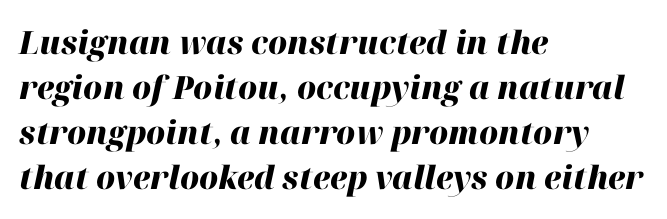
{"italic": "yes", "lean": "right", "slant_degrees": 12, "bold": "yes", "weight": "heavy", "width": "normal", "stroke_contrast": "high", "x_height": "medium", "monospaced": "no", "underline": "no", "align": "left", "line_spacing": "normal", "line_spacing_ratio": 1.41, "letter_spacing": "normal", "letter_spacing_em": 0.0, "glyph_px": 32}
